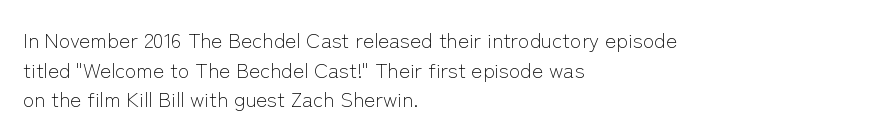
The image shows 21 px text type, upright; set left-aligned, normal line spacing (1.41x), normal letter spacing, not underlined.
